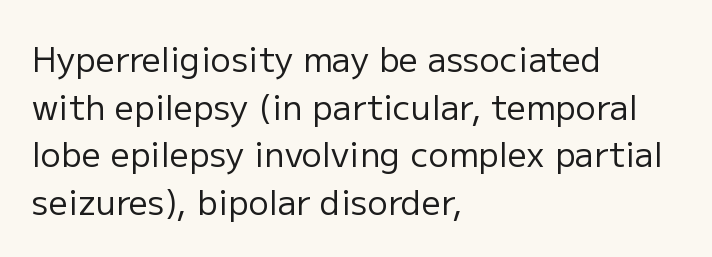
Check the space under the baseline: it is left empty. Weight: not bold — regular or lighter. Proportional: the letters do not fall into vertical columns. If you drew a line through each stem, it would be perfectly vertical. The letters sit at their default tracking, neither squeezed nor spread. Summary of vertical rhythm: regular, with standard interline spacing.
